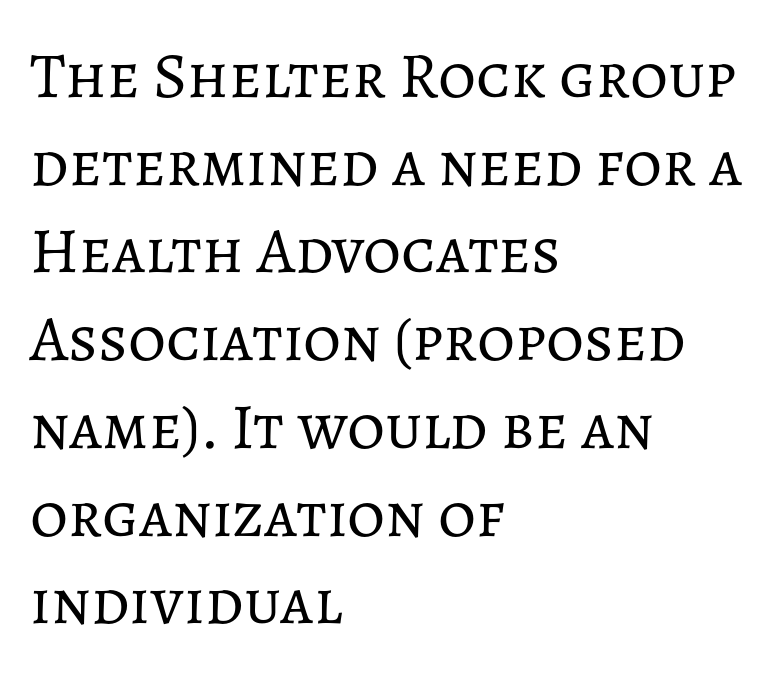
{"italic": "no", "bold": "no", "weight": "regular", "width": "normal", "stroke_contrast": "low", "x_height": "medium", "monospaced": "no", "underline": "no", "align": "left", "line_spacing": "normal", "line_spacing_ratio": 1.35, "letter_spacing": "normal", "letter_spacing_em": 0.0, "glyph_px": 65}
